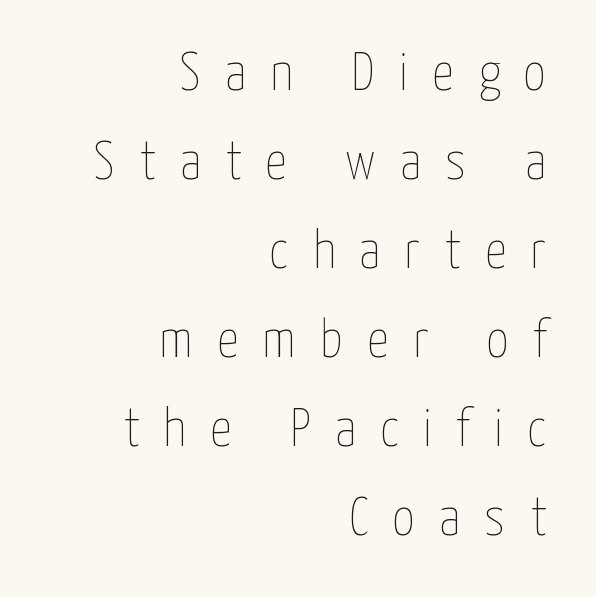
Spacing verdict: proportional, widths tailored to each character. Glance below the letters and you will spot only blank space. Ordinary non-slanted type is in use. Reading down the block, your eye finds every line finishing at a fixed right position. Quick note: interline space is typical.
